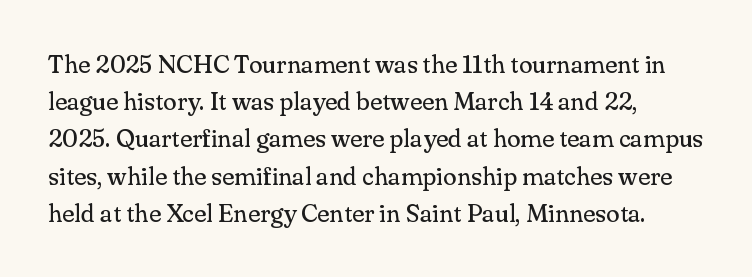
Q: Is the text bold? A: No.
Q: Is the text italic (slanted)? A: No, it is upright.
Q: Is the text underlined? A: No.
Q: How is the paragraph aligned? A: Left-aligned.
Q: Is the spacing between letters normal or unusually wide? A: Normal.
Q: Is the spacing between lines tight, normal or loose? A: Normal.
